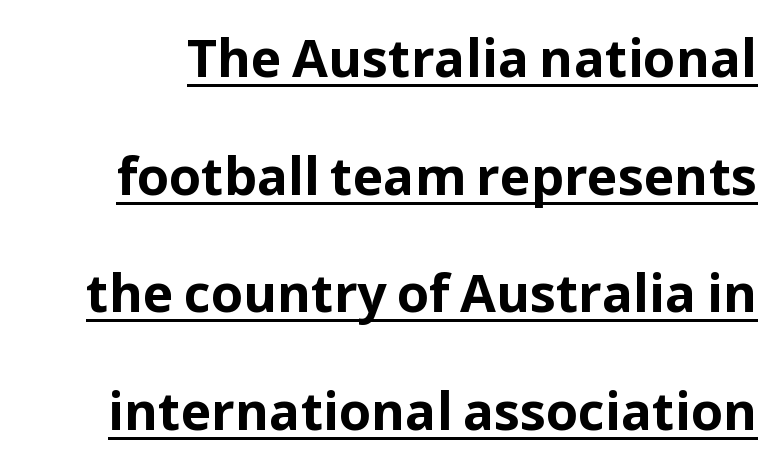
Q: Is the text bold? A: Yes.
Q: Is the text italic (slanted)? A: No, it is upright.
Q: Is the typeface a serif or a sans-serif typeface? A: Sans-serif.
Q: Is the text underlined? A: Yes.
Q: Is the spacing between letters normal or unusually wide? A: Normal.
Q: Is the spacing between lines tight, normal or loose? A: Loose.
Q: Width (condensed, normal, or wide)? A: Normal.
Q: Stroke contrast? A: Low.
Q: x-height? A: Medium.
Q: Monospaced? A: No.
